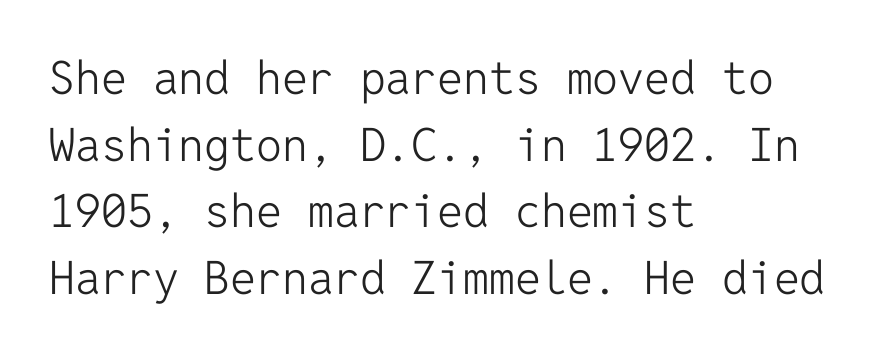
The image shows 46 px light sans-serif type, upright, monospaced; set left-aligned, normal line spacing (1.45x), normal letter spacing, not underlined; low stroke contrast and a medium x-height.
